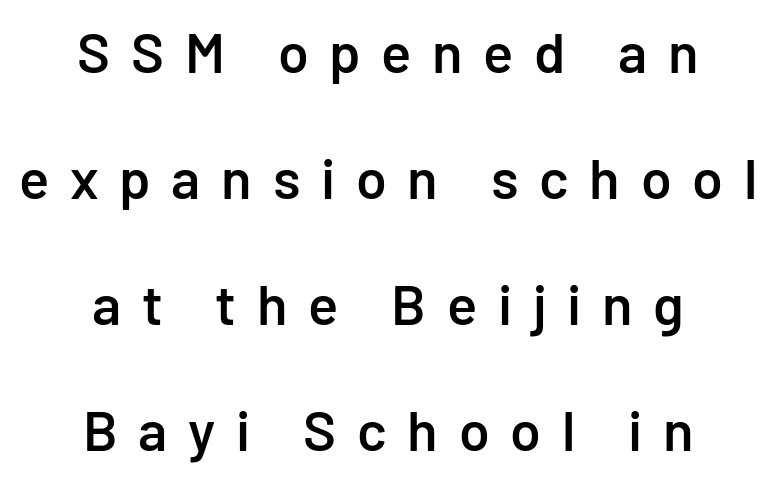
Q: Is the text bold? A: Semi-bold.
Q: Is the text italic (slanted)? A: No, it is upright.
Q: Is the typeface a serif or a sans-serif typeface? A: Sans-serif.
Q: Is the text underlined? A: No.
Q: How is the paragraph aligned? A: Centered.
Q: Is the spacing between letters normal or unusually wide? A: Unusually wide.
Q: Is the spacing between lines tight, normal or loose? A: Loose.
Q: Width (condensed, normal, or wide)? A: Normal.
Q: Stroke contrast? A: Low.
Q: x-height? A: Medium.
Q: Monospaced? A: No.
